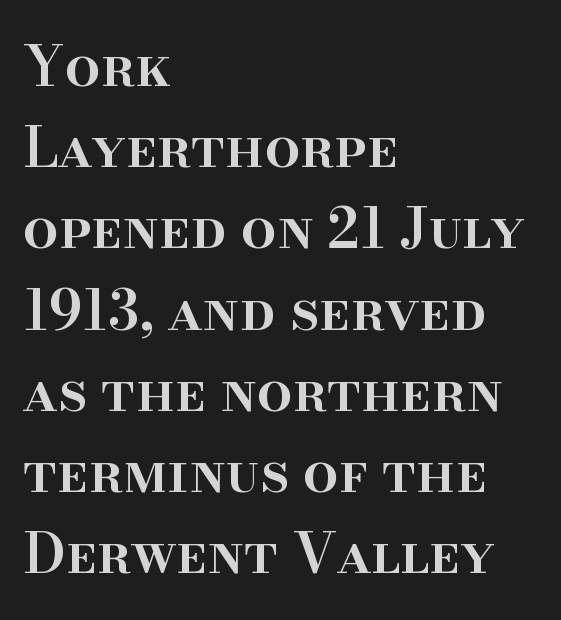
The image shows 56 px semibold serif type, upright; set left-aligned, normal line spacing (1.45x), normal letter spacing, not underlined; high stroke contrast and a small x-height.
